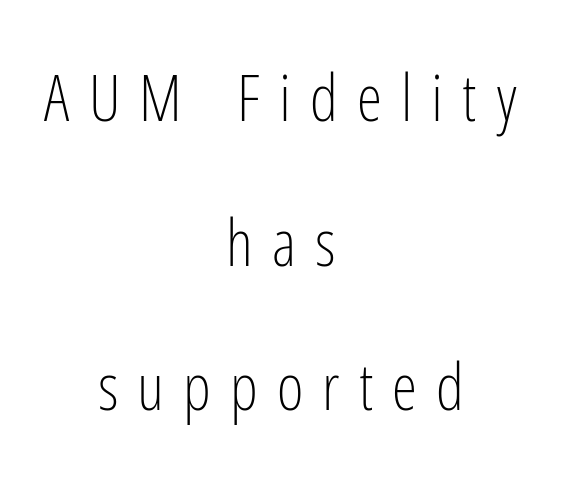
This sample trades compactness for vertical openness between lines. Proportional: the letters do not fall into vertical columns. Unbolded letterforms with no extra heft. Style check: upright. These lines are centered, leaving both edges ragged.
